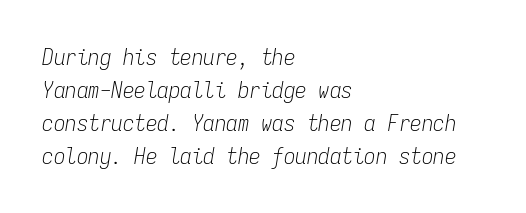
The image shows 23 px text type, italic (leaning right); set left-aligned, normal line spacing (1.43x), normal letter spacing, not underlined.
